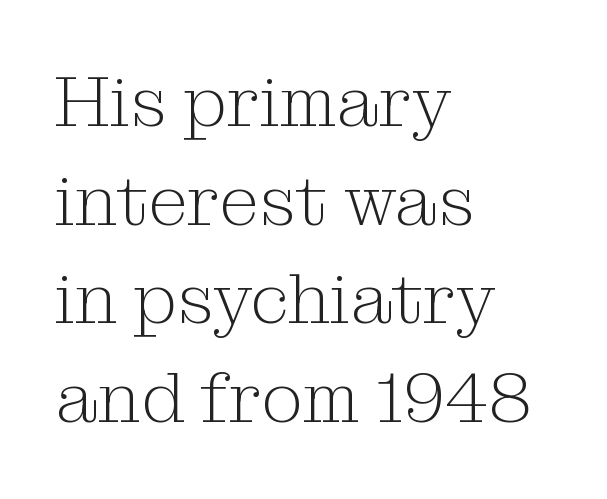
Looks like regular typesetting: each glyph gets only the width it needs. The typeface chosen for these lines features serifs. Students, observe: this is what conventionally led text looks like. This rendering leaves character spacing at its baseline value. The letterforms sit at book weight or below. Posture: upright roman.
